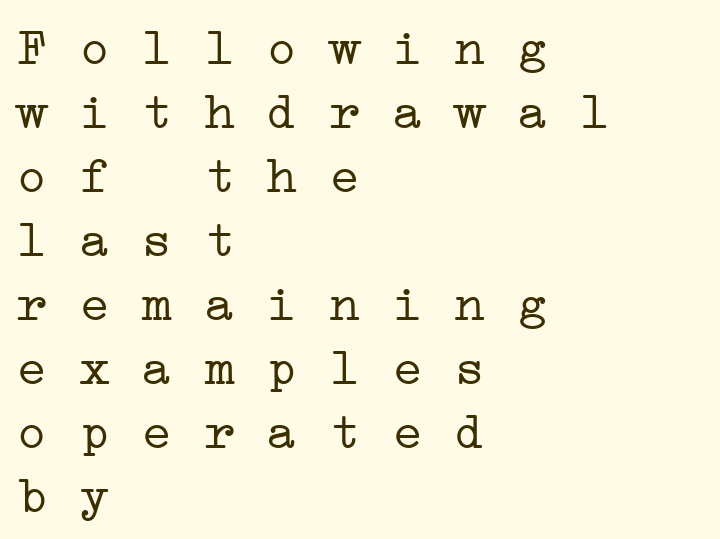
Q: Is the text bold? A: No.
Q: Is the typeface a serif or a sans-serif typeface? A: Serif.
Q: Is the text underlined? A: No.
Q: How is the paragraph aligned? A: Left-aligned.
Q: Is the spacing between letters normal or unusually wide? A: Normal.
Q: Width (condensed, normal, or wide)? A: Wide.
Q: Stroke contrast? A: Low.
Q: x-height? A: Medium.
Q: Monospaced? A: Yes.
